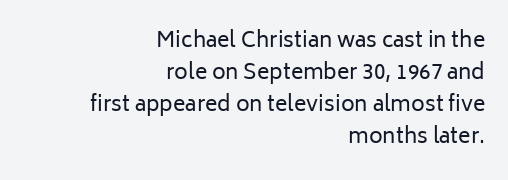
The image shows 21 px text type, upright; set right-aligned, normal line spacing (1.52x), normal letter spacing, not underlined.
